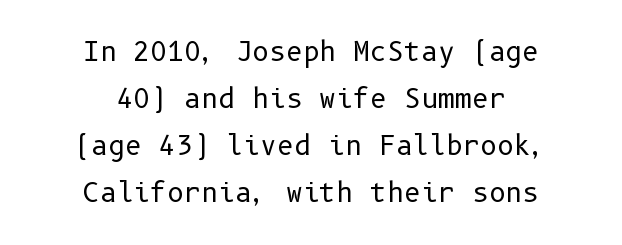
The image shows 26 px text type, upright; set centered, line spacing 1.81x, normal letter spacing, not underlined.
